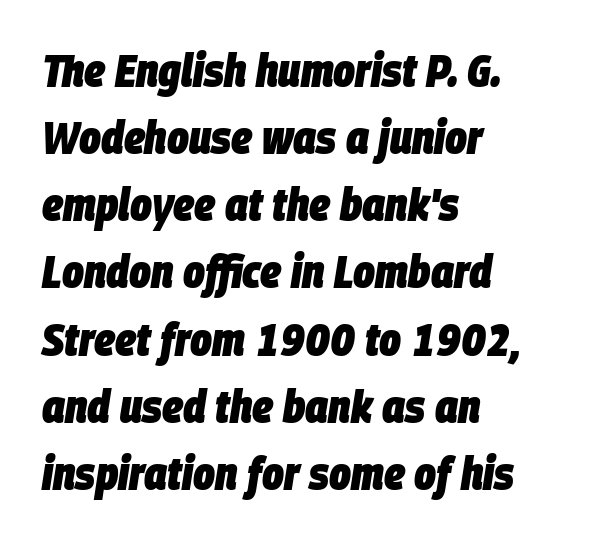
{"italic": "yes", "lean": "right", "slant_degrees": 9, "bold": "yes", "weight": "heavy", "width": "condensed", "stroke_contrast": "low", "x_height": "large", "monospaced": "no", "underline": "no", "align": "left", "line_spacing": "normal", "line_spacing_ratio": 1.46, "letter_spacing": "normal", "letter_spacing_em": 0.0, "glyph_px": 46}
